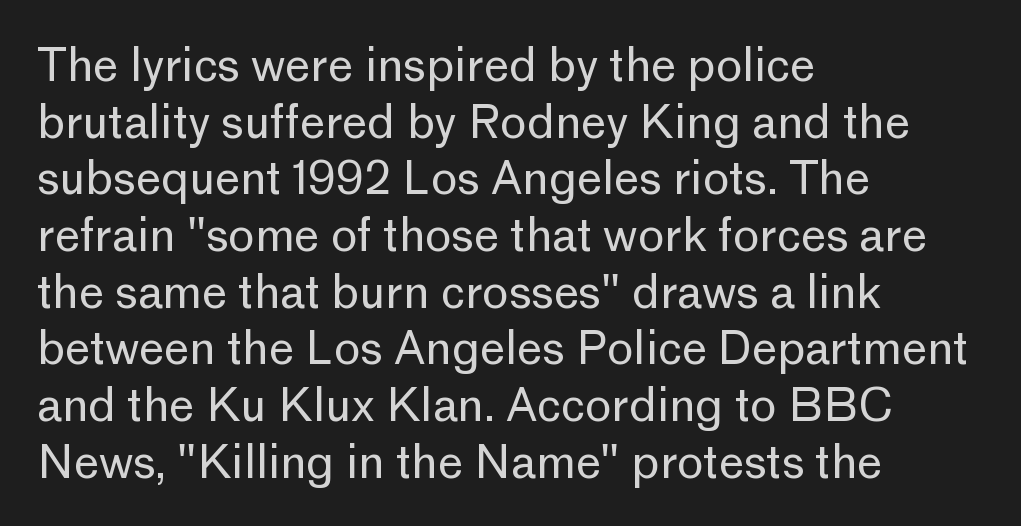
A typesetter would call this zero additional tracking. The rag falls on the right side of this text block. The typesetting does not lean heavy: it is not bold. Has an underline been added? It has not.
